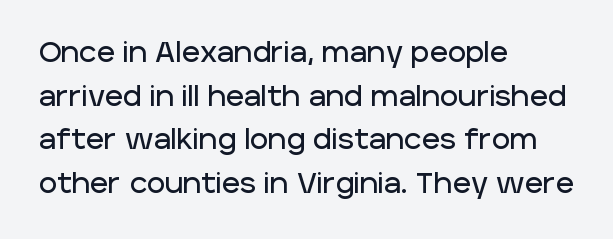
The image shows 28 px sans-serif type, upright; set left-aligned, normal line spacing (1.56x), normal letter spacing, not underlined; low stroke contrast and a large x-height.
